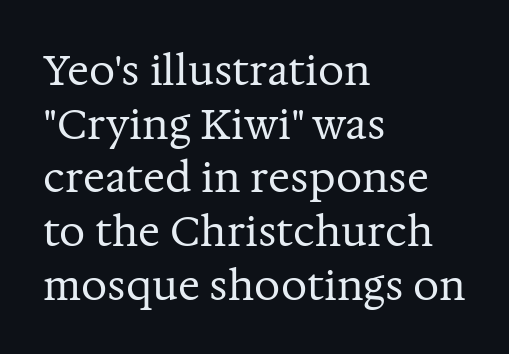
Look at the tracking — it's just the regular setting, nothing added. It's the straight-up-and-down kind of type. Font category for this specimen: serif. A typesetter would call this proportional, since set widths differ per character. These lines stack with their left ends in a neat column.
